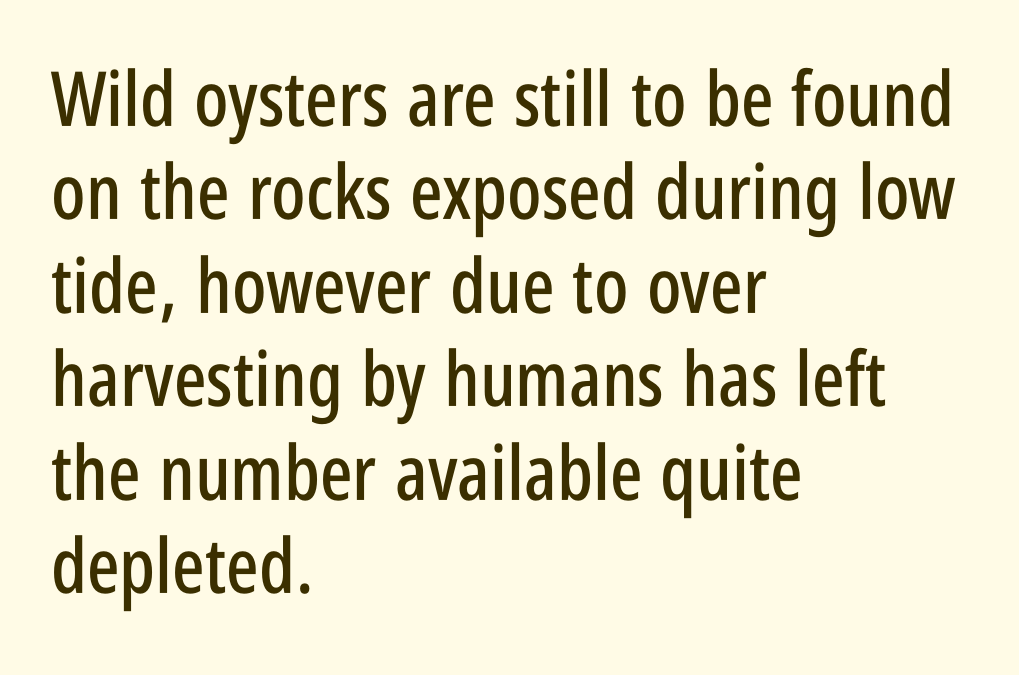
This is sans-serif lettering, the kind often seen on screens and signage. In terms of posture, this sample is upright. Standard letterfit; no display-style spreading of the glyphs. Each letter keeps its own natural width here, so spacing adapts to shape. Descenders hang freely into open space.
